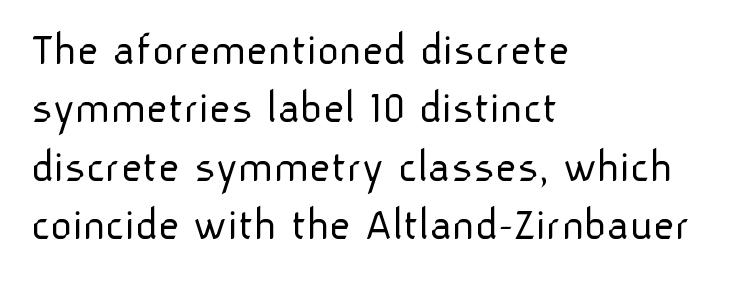
The image shows 47 px light sans-serif type, upright; set left-aligned, line spacing 1.24x, normal letter spacing, not underlined; low stroke contrast and a medium x-height.
